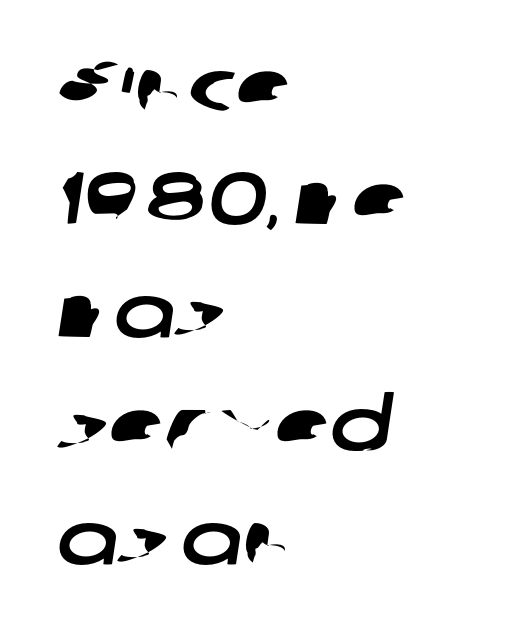
{"serif": "no", "width": "wide", "stroke_contrast": "low", "x_height": "medium", "monospaced": "no", "underline": "no", "align": "left", "line_spacing": "normal", "line_spacing_ratio": 1.55, "letter_spacing": "normal", "letter_spacing_em": 0.0, "glyph_px": 73}
